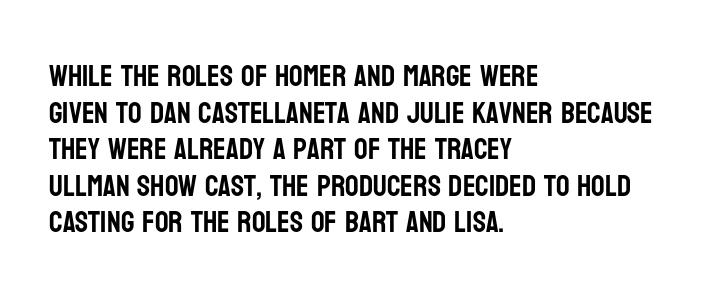
The image shows 30 px condensed sans-serif type, upright; set left-aligned, line spacing 1.22x, normal letter spacing, not underlined; low stroke contrast and a large x-height.
